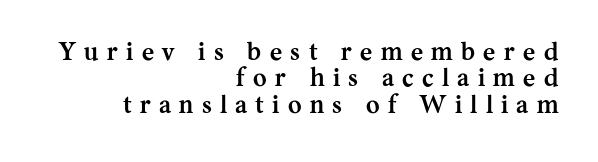
In terms of leading, this rendering errs on the cramped side. The sample has been set heavy, in full bold. Anything drawn beneath the words? Only blank space. Horizontal alignment here is rightward, an uncommon choice for prose. In terms of posture, this sample is upright. The rendering inserts visible extra space after every character.
